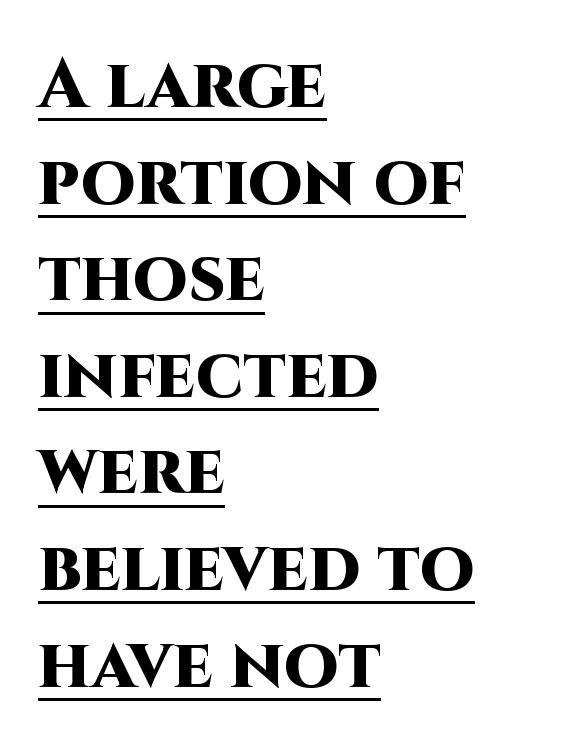
Q: Is the text bold? A: Yes.
Q: Is the text italic (slanted)? A: No, it is upright.
Q: Is the typeface a serif or a sans-serif typeface? A: Sans-serif.
Q: Is the text underlined? A: Yes.
Q: How is the paragraph aligned? A: Left-aligned.
Q: Is the spacing between letters normal or unusually wide? A: Normal.
Q: Is the spacing between lines tight, normal or loose? A: Normal.
Q: Width (condensed, normal, or wide)? A: Normal.
Q: Stroke contrast? A: High.
Q: x-height? A: Large.
Q: Monospaced? A: No.
